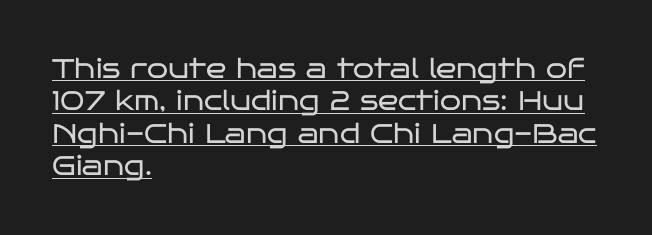
The image shows 27 px text type, upright; set left-aligned, line spacing 1.2x, normal letter spacing, underlined.
